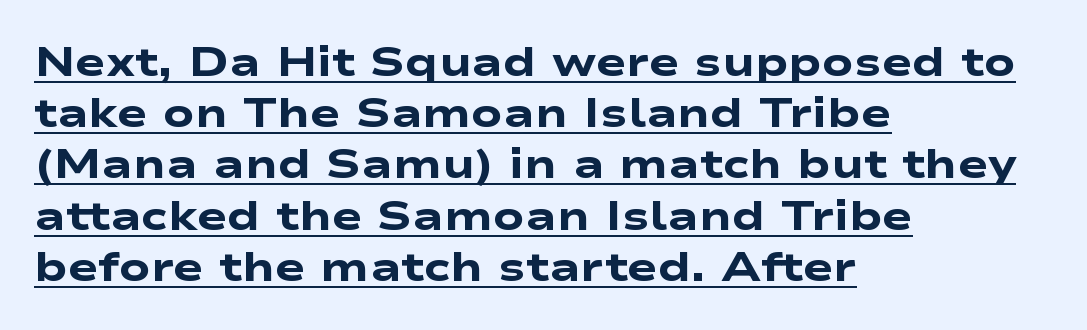
Q: Is the text bold? A: Yes.
Q: Is the typeface a serif or a sans-serif typeface? A: Sans-serif.
Q: Is the text underlined? A: Yes.
Q: How is the paragraph aligned? A: Left-aligned.
Q: Is the spacing between letters normal or unusually wide? A: Normal.
Q: Is the spacing between lines tight, normal or loose? A: Normal.
Q: Width (condensed, normal, or wide)? A: Wide.
Q: Stroke contrast? A: Low.
Q: x-height? A: Medium.
Q: Monospaced? A: No.
